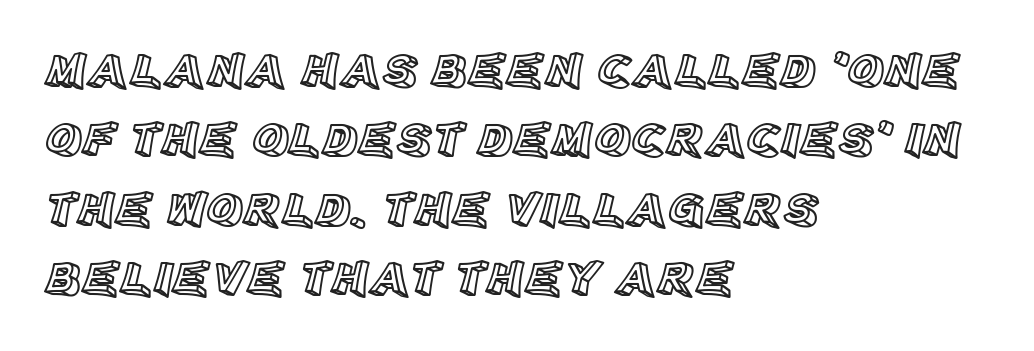
The image shows 50 px text type; set left-aligned, normal line spacing (1.39x), normal letter spacing, not underlined; a large x-height.
